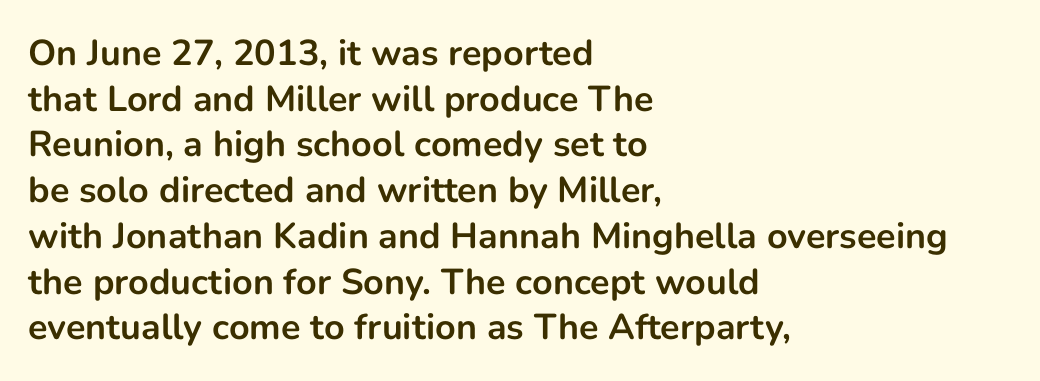
Q: Is the text bold? A: Yes.
Q: Is the text italic (slanted)? A: No, it is upright.
Q: Is the typeface a serif or a sans-serif typeface? A: Sans-serif.
Q: Is the text underlined? A: No.
Q: How is the paragraph aligned? A: Left-aligned.
Q: Is the spacing between letters normal or unusually wide? A: Normal.
Q: Is the spacing between lines tight, normal or loose? A: Normal.
Q: Width (condensed, normal, or wide)? A: Normal.
Q: Stroke contrast? A: Low.
Q: x-height? A: Medium.
Q: Monospaced? A: No.
